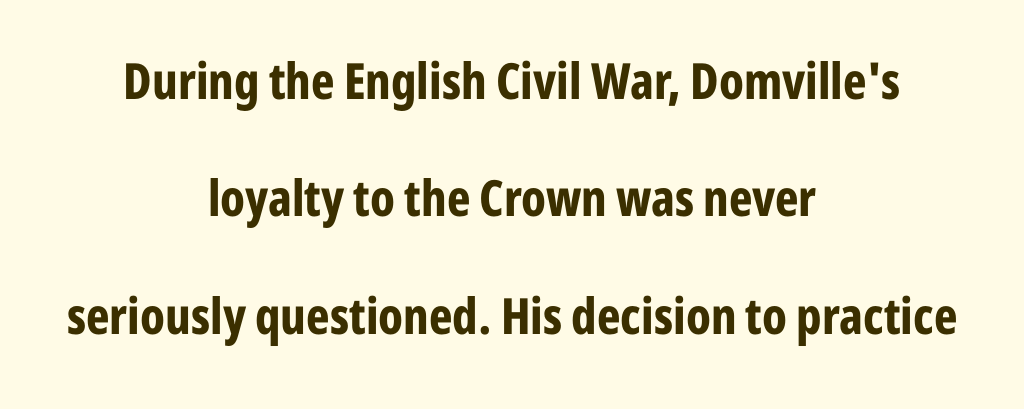
{"serif": "no", "italic": "no", "bold": "yes", "weight": "bold", "width": "condensed", "stroke_contrast": "low", "x_height": "medium", "monospaced": "no", "underline": "no", "align": "center", "line_spacing": "loose", "line_spacing_ratio": 2.35, "letter_spacing": "normal", "letter_spacing_em": 0.0, "glyph_px": 50}
